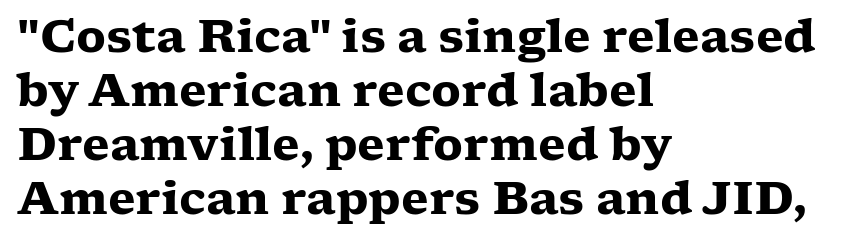
{"serif": "yes", "italic": "no", "bold": "yes", "weight": "heavy", "width": "wide", "stroke_contrast": "low", "x_height": "medium", "monospaced": "no", "underline": "no", "align": "left", "line_spacing_ratio": 1.2, "letter_spacing": "normal", "letter_spacing_em": 0.0, "glyph_px": 45}
